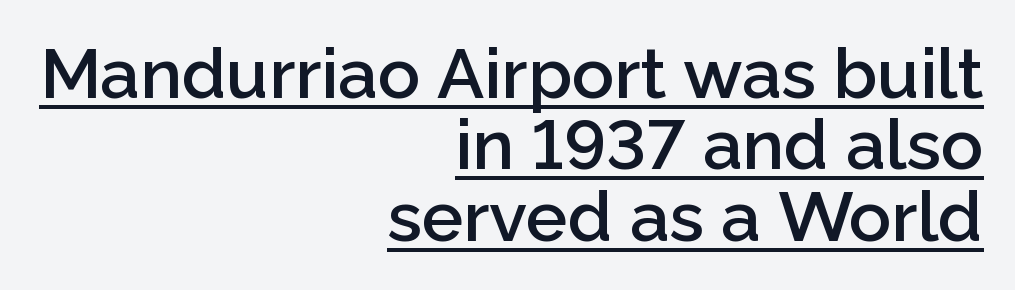
{"serif": "no", "italic": "no", "bold": "semi", "weight": "semibold", "width": "normal", "stroke_contrast": "low", "x_height": "medium", "monospaced": "no", "underline": "yes", "align": "right", "line_spacing": "tight", "line_spacing_ratio": 1.02, "letter_spacing": "normal", "letter_spacing_em": 0.0, "glyph_px": 70}
